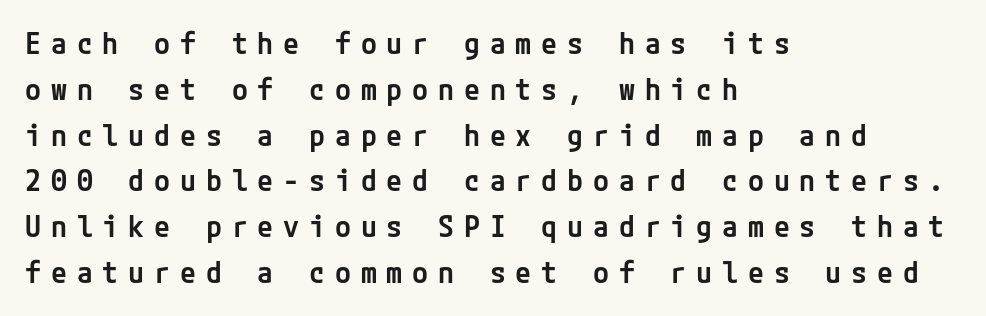
{"serif": "no", "italic": "no", "bold": "semi", "weight": "semibold", "width": "normal", "stroke_contrast": "low", "x_height": "medium", "underline": "no", "align": "left", "line_spacing": "normal", "line_spacing_ratio": 1.58, "letter_spacing": "wide", "letter_spacing_em": 0.34, "glyph_px": 29}
